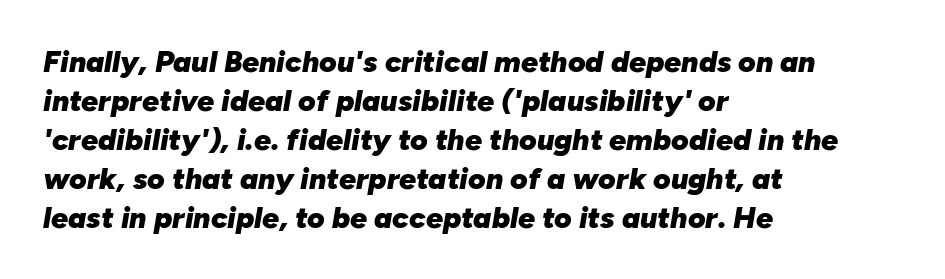
Q: Is the text bold? A: Yes.
Q: Is the text italic (slanted)? A: Yes, it leans right by about 10 degrees.
Q: Is the text underlined? A: No.
Q: How is the paragraph aligned? A: Left-aligned.
Q: Is the spacing between letters normal or unusually wide? A: Normal.
Q: Is the spacing between lines tight, normal or loose? A: Normal.
Q: Width (condensed, normal, or wide)? A: Normal.
Q: Stroke contrast? A: Low.
Q: x-height? A: Medium.
Q: Monospaced? A: No.
